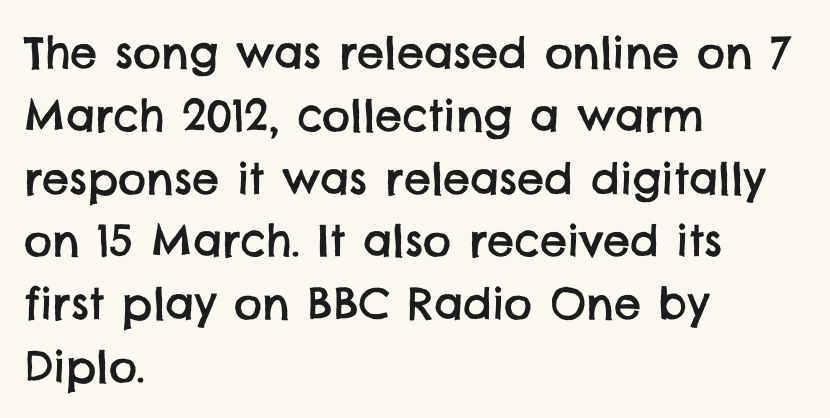
{"serif": "no", "width": "normal", "stroke_contrast": "low", "x_height": "large", "monospaced": "no", "underline": "no", "align": "left", "line_spacing": "normal", "line_spacing_ratio": 1.46, "letter_spacing": "normal", "letter_spacing_em": 0.0, "glyph_px": 43}
